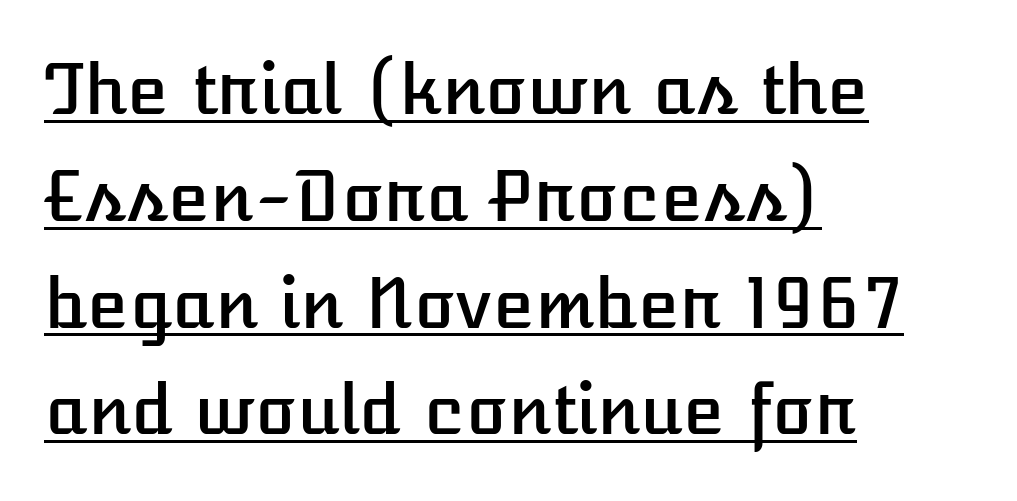
{"italic": "no", "width": "normal", "stroke_contrast": "low", "x_height": "medium", "monospaced": "no", "underline": "yes", "align": "left", "line_spacing": "normal", "line_spacing_ratio": 1.57, "letter_spacing": "normal", "letter_spacing_em": 0.0, "glyph_px": 68}
